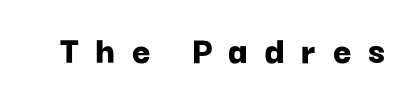
{"serif": "no", "italic": "no", "bold": "yes", "weight": "bold", "width": "normal", "stroke_contrast": "low", "x_height": "medium", "monospaced": "no", "underline": "no", "letter_spacing": "wide", "letter_spacing_em": 0.41, "glyph_px": 40}
